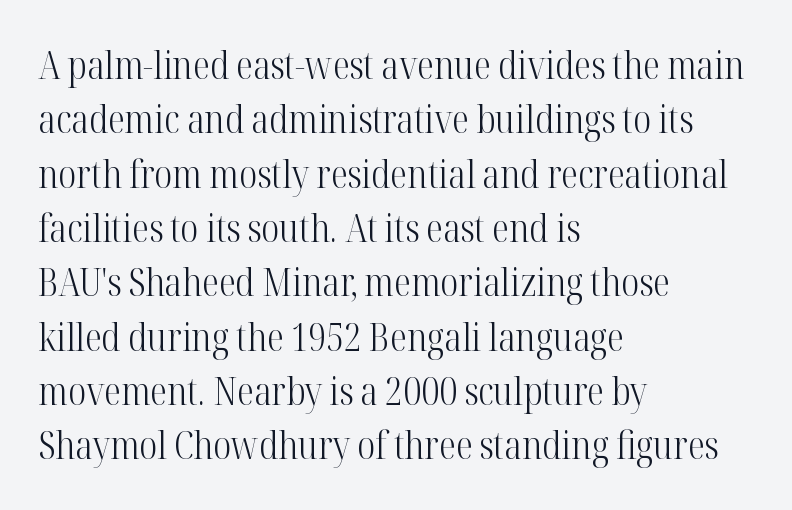
Q: Is the text bold? A: No.
Q: Is the text italic (slanted)? A: No, it is upright.
Q: Is the typeface a serif or a sans-serif typeface? A: Serif.
Q: Is the text underlined? A: No.
Q: How is the paragraph aligned? A: Left-aligned.
Q: Is the spacing between letters normal or unusually wide? A: Normal.
Q: Is the spacing between lines tight, normal or loose? A: Normal.
Q: Width (condensed, normal, or wide)? A: Condensed.
Q: Stroke contrast? A: High.
Q: x-height? A: Medium.
Q: Monospaced? A: No.
